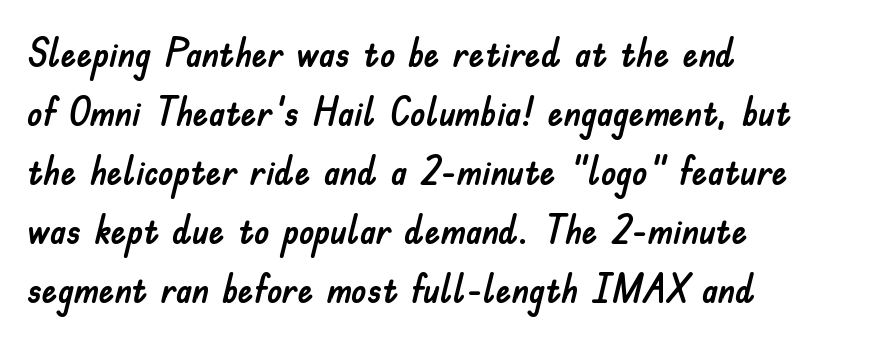
Whoever set this chose a conventional vertical rhythm. Any mark beneath the type? The region is blank. If you drew a ruler down the left edge, every line would touch it. Typographically, this falls in the sans-serif category. These lines are rendered in a variable-pitch font.
